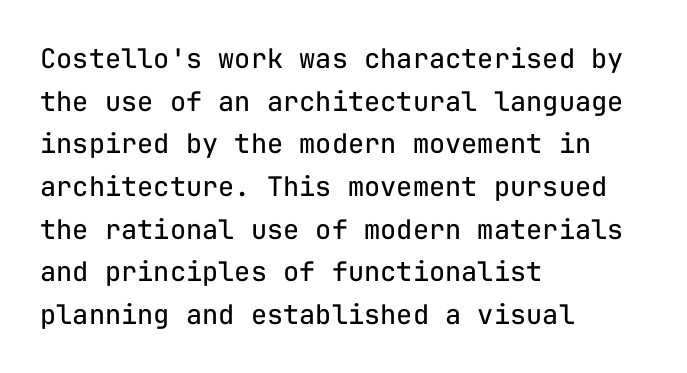
The ragged edge is on the right, which tells us the setting is flush left. Vertical strokes here are truly vertical. Heaviness? Minimal to ordinary, like unemphasized prose. Lines of text with bare space underneath.
